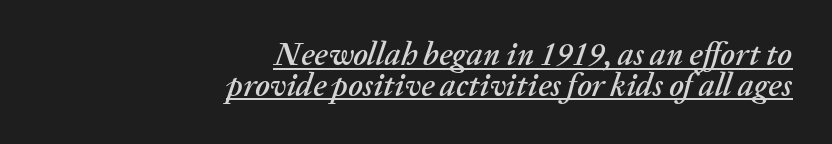
Each line ends at the same right margin while the left side varies. There's an unmistakable incline to the writing here. These lines keep a tight, regular rhythm from letter to letter. Students, observe: this is what under-led, compact text looks like.
